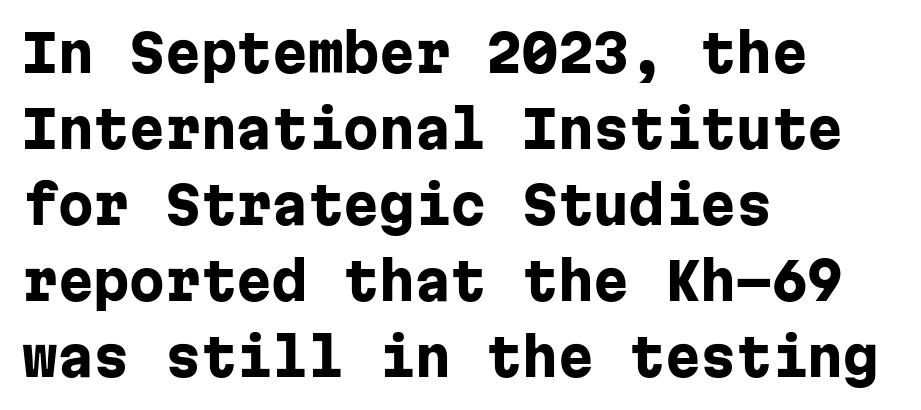
{"serif": "no", "italic": "no", "bold": "yes", "weight": "heavy", "width": "normal", "stroke_contrast": "low", "x_height": "medium", "monospaced": "yes", "underline": "no", "align": "left", "line_spacing": "normal", "line_spacing_ratio": 1.49, "letter_spacing": "normal", "letter_spacing_em": 0.0, "glyph_px": 51}
